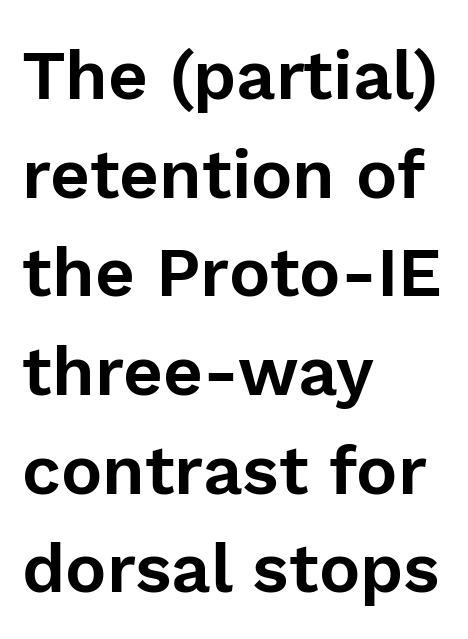
The image shows 69 px sans-serif type, upright; set left-aligned, normal line spacing (1.43x), normal letter spacing, not underlined; a medium x-height.
